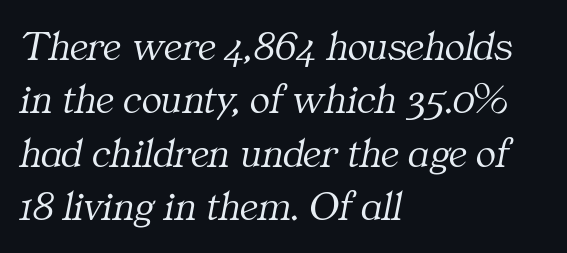
The image shows 42 px light serif type, italic (leaning right); set left-aligned, normal line spacing (1.27x), normal letter spacing, not underlined; medium stroke contrast and a medium x-height.
